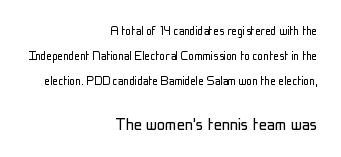
The image shows 20 px text type, upright; set right-aligned, line spacing 1.78x, normal letter spacing, not underlined; the second (bottom) block is 1.43x larger.
